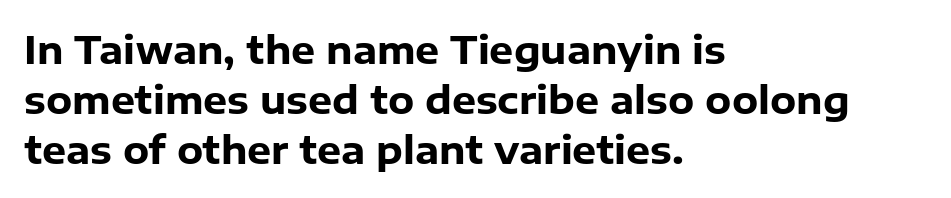
Typeset ragged right — the left edge is the straight one. Does the leading feel generous? No, just average. Strokes here are thick enough to call this a true bold. The passage shown is typed in a proportional face where columns would drift.
